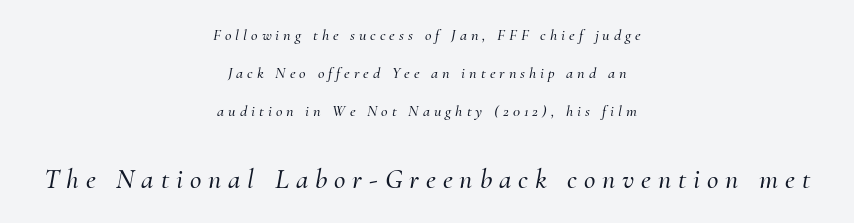
{"serif": "yes", "italic": "yes", "lean": "right", "slant_degrees": 10, "width": "normal", "stroke_contrast": "medium", "x_height": "small", "monospaced": "no", "underline": "no", "align": "center", "line_spacing": "loose", "line_spacing_ratio": 2.39, "letter_spacing": "wide", "letter_spacing_em": 0.25, "larger_block": "second", "size_ratio": 1.75, "glyph_px": 28}
